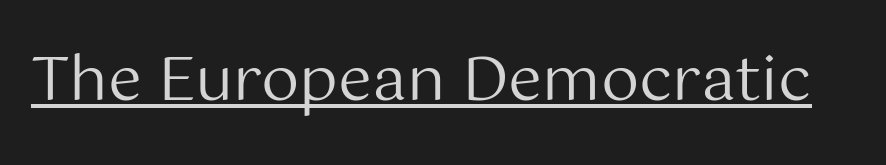
Q: Is the text bold? A: No.
Q: Is the text italic (slanted)? A: No, it is upright.
Q: Is the typeface a serif or a sans-serif typeface? A: Sans-serif.
Q: Is the text underlined? A: Yes.
Q: Is the spacing between letters normal or unusually wide? A: Normal.
Q: Width (condensed, normal, or wide)? A: Normal.
Q: Stroke contrast? A: Medium.
Q: x-height? A: Medium.
Q: Monospaced? A: No.
